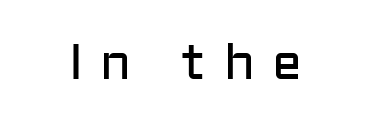
{"serif": "no", "italic": "no", "bold": "no", "weight": "regular", "width": "normal", "stroke_contrast": "low", "x_height": "medium", "monospaced": "no", "underline": "no", "letter_spacing": "wide", "letter_spacing_em": 0.34, "glyph_px": 50}
